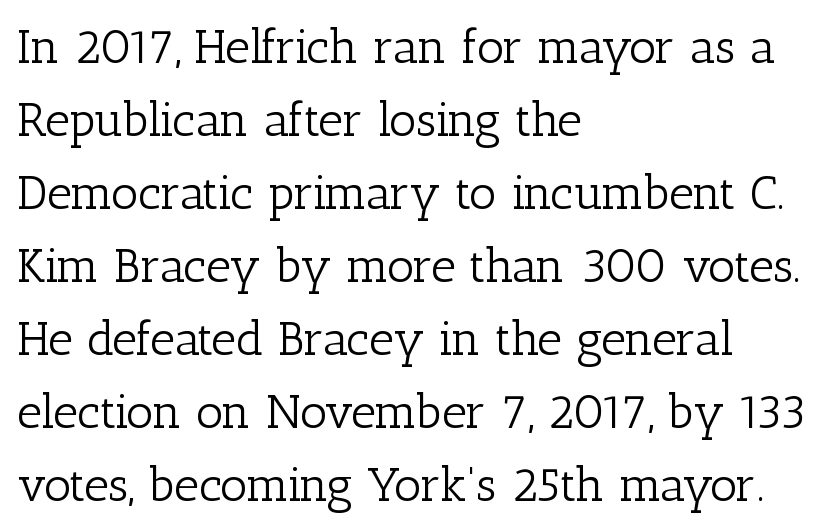
The image shows 48 px light serif type, upright; set left-aligned, normal line spacing (1.52x), normal letter spacing, not underlined; low stroke contrast and a medium x-height.
